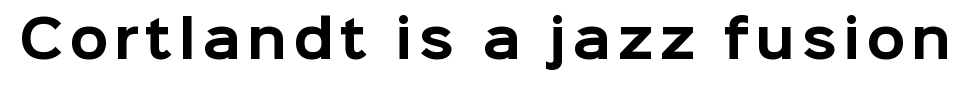
Type without underlining. A sans-serif font was chosen for this passage. Proportional: the letters do not fall into vertical columns. Is the type bold? Yes — the strokes are clearly thick and heavy.
